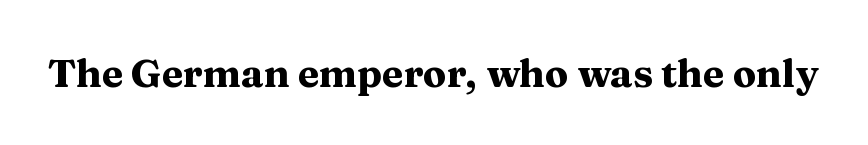
Varying glyph widths throughout — classic text-font behaviour. Type without underlining. There is no visible air inserted between adjacent glyphs. Upright lettering throughout. Serif or sans? Serif — the stroke terminals have little feet.
